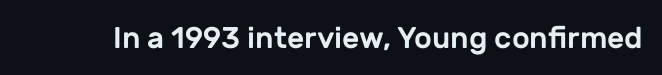
Rendered with straight, roman letterforms. Clear beneath every line of the passage. Short note: letters normally spaced. The letters advance in unequal steps, a hallmark of proportional type.
